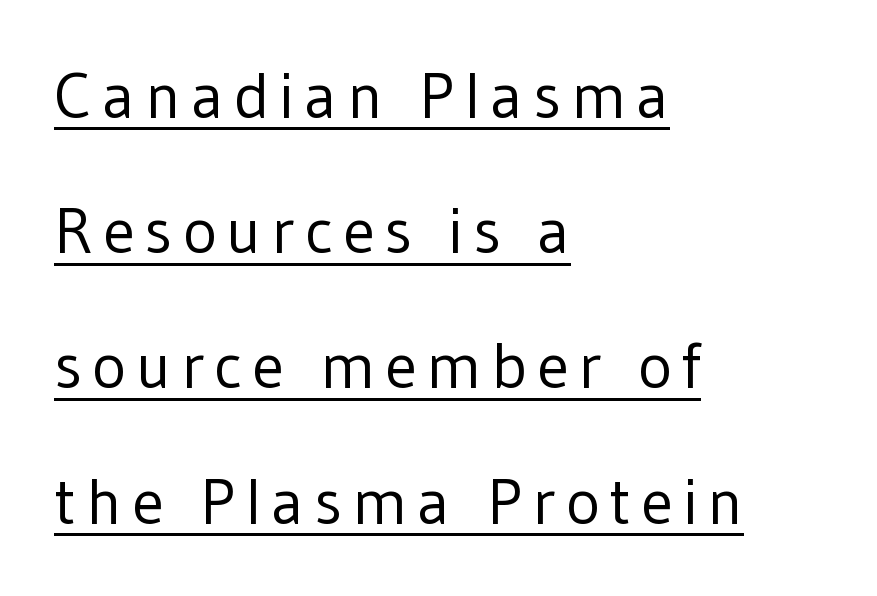
Q: Is the text bold? A: No.
Q: Is the text italic (slanted)? A: No, it is upright.
Q: Is the typeface a serif or a sans-serif typeface? A: Sans-serif.
Q: Is the text underlined? A: Yes.
Q: How is the paragraph aligned? A: Left-aligned.
Q: Is the spacing between lines tight, normal or loose? A: Loose.
Q: Width (condensed, normal, or wide)? A: Normal.
Q: Stroke contrast? A: Low.
Q: x-height? A: Medium.
Q: Monospaced? A: No.
